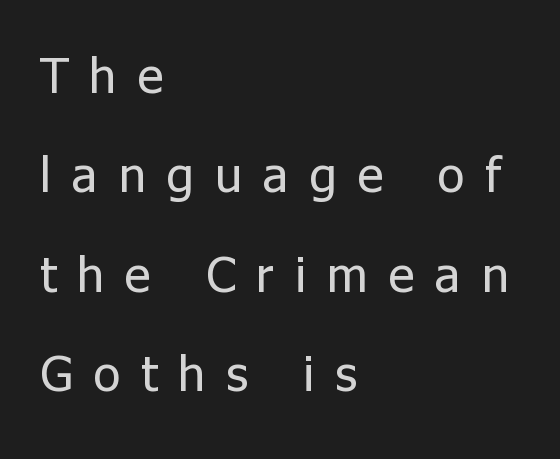
{"serif": "no", "italic": "no", "bold": "no", "weight": "regular", "width": "normal", "stroke_contrast": "low", "x_height": "medium", "monospaced": "no", "underline": "no", "align": "left", "line_spacing": "loose", "line_spacing_ratio": 1.99, "letter_spacing": "wide", "letter_spacing_em": 0.42, "glyph_px": 50}
